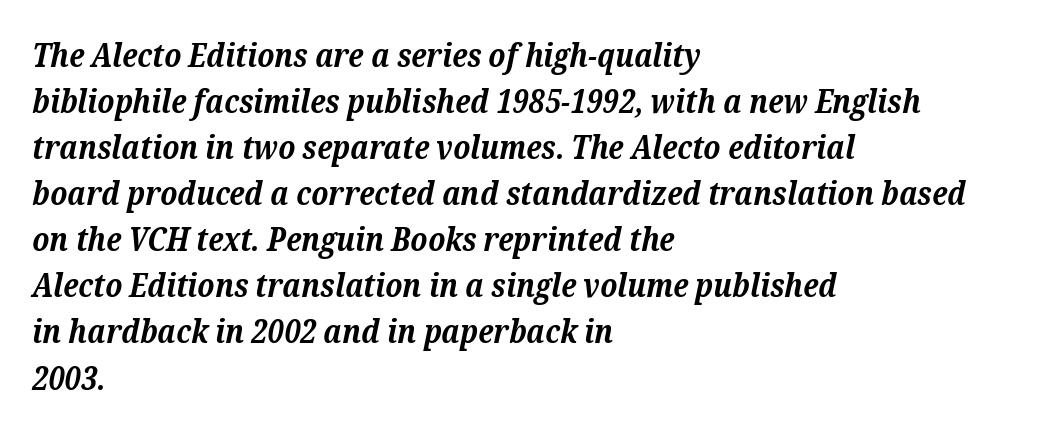
The image shows 32 px bold serif type, italic (leaning right); set left-aligned, normal line spacing (1.44x), normal letter spacing, not underlined; medium stroke contrast and a medium x-height.
